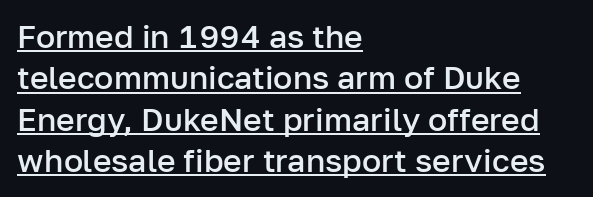
{"serif": "no", "italic": "no", "bold": "semi", "weight": "semibold", "width": "normal", "stroke_contrast": "low", "x_height": "medium", "monospaced": "no", "underline": "yes", "align": "left", "line_spacing": "normal", "line_spacing_ratio": 1.29, "letter_spacing": "normal", "letter_spacing_em": 0.0, "glyph_px": 32}
